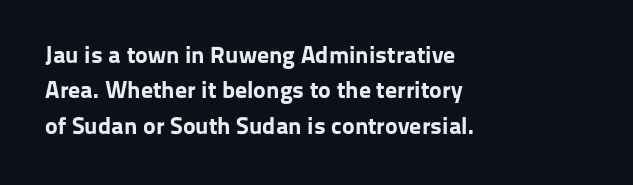
The image shows 24 px bold type, upright; set left-aligned, normal line spacing (1.47x), normal letter spacing, not underlined.
